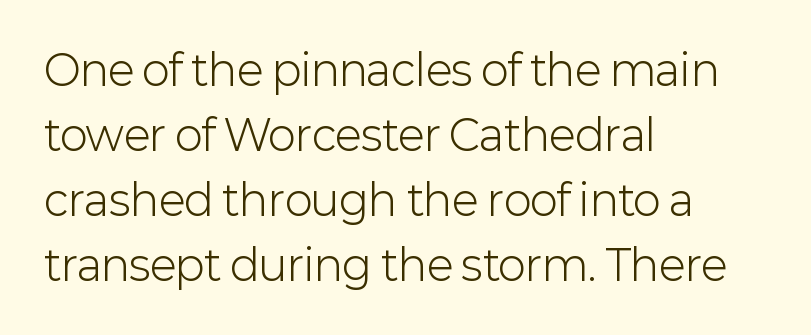
Stem width sits at or under what a default text font uses. Normally led — the rows are evenly, conventionally spaced. The designer went with a sans here, leaving each stem footless. Look at the tracking — it's just the regular setting, nothing added. These lines are set flush left with a ragged right edge.
